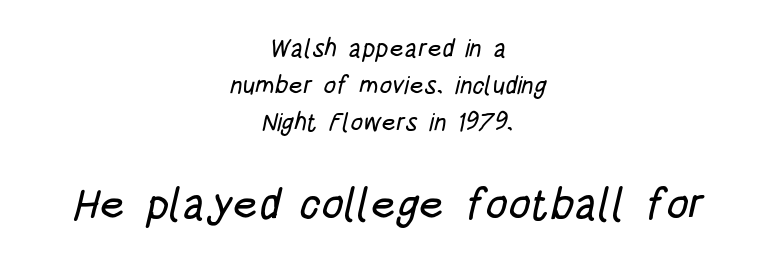
The rendering keeps characters at their native spacing. Any mark beneath the type? The region is blank. The passage shown is typeset with a sans-serif family. Both edges are ragged and mirror each other, which tells us the setting is centered. Character widths vary here, with narrow letters taking less room than wide ones.
